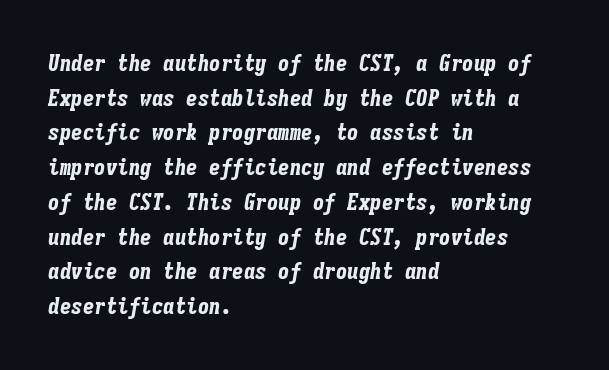
Q: Is the text bold? A: Yes.
Q: Is the text italic (slanted)? A: Yes, it leans right by about 9 degrees.
Q: Is the text underlined? A: No.
Q: How is the paragraph aligned? A: Left-aligned.
Q: Is the spacing between letters normal or unusually wide? A: Normal.
Q: Is the spacing between lines tight, normal or loose? A: Normal.
